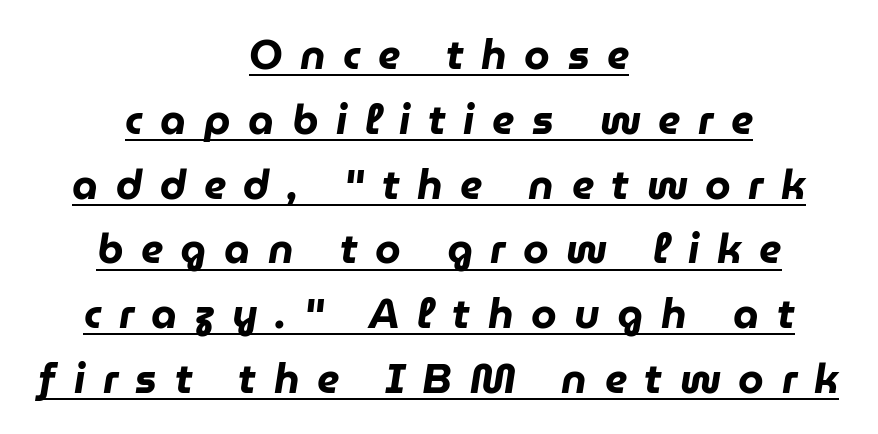
The image shows 41 px heavy type, italic (leaning right); set centered, normal line spacing (1.58x), unusually wide letter spacing (+0.43 em), underlined; low stroke contrast and a medium x-height.
